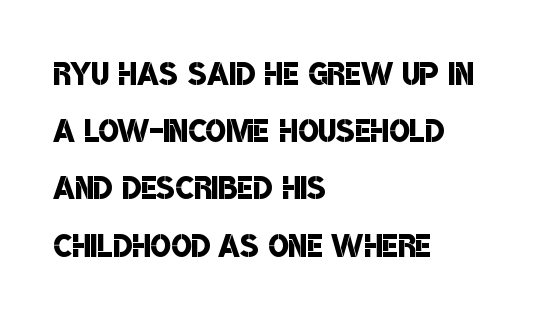
{"serif": "no", "bold": "semi", "weight": "semibold", "width": "condensed", "stroke_contrast": "low", "x_height": "large", "monospaced": "no", "underline": "no", "align": "left", "line_spacing": "normal", "line_spacing_ratio": 1.33, "letter_spacing": "normal", "letter_spacing_em": 0.0, "glyph_px": 43}
